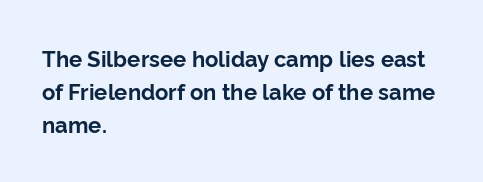
{"italic": "no", "bold": "yes", "underline": "no", "align": "left", "line_spacing": "normal", "line_spacing_ratio": 1.51, "letter_spacing": "normal", "letter_spacing_em": 0.0, "glyph_px": 22}
